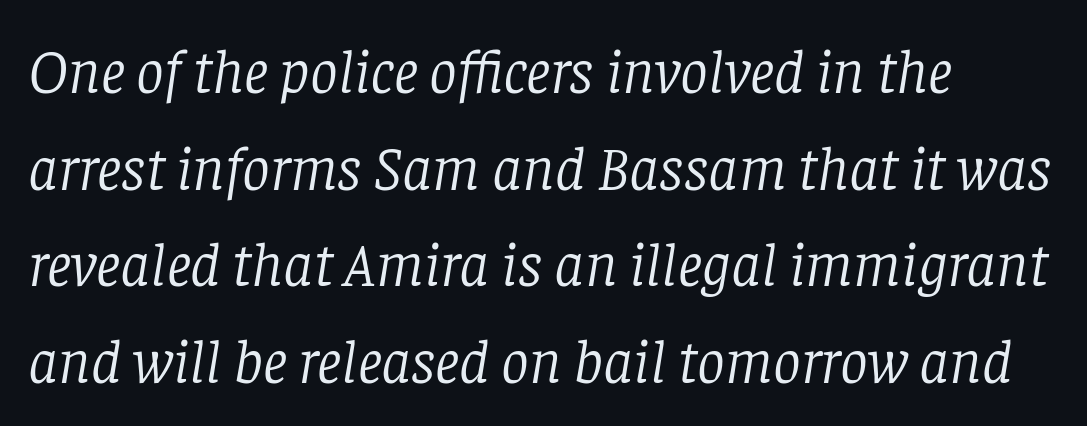
{"serif": "yes", "italic": "yes", "lean": "right", "slant_degrees": 8, "bold": "no", "weight": "light", "width": "normal", "stroke_contrast": "low", "x_height": "large", "monospaced": "no", "underline": "no", "align": "left", "line_spacing": "normal", "line_spacing_ratio": 1.56, "letter_spacing": "normal", "letter_spacing_em": 0.0, "glyph_px": 62}
